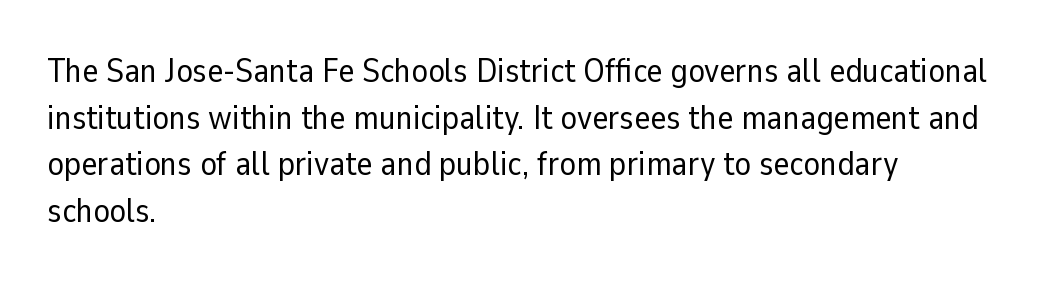
The image shows 34 px regular-weight sans-serif type, upright; set left-aligned, normal line spacing (1.37x), normal letter spacing, not underlined; low stroke contrast and a medium x-height.
